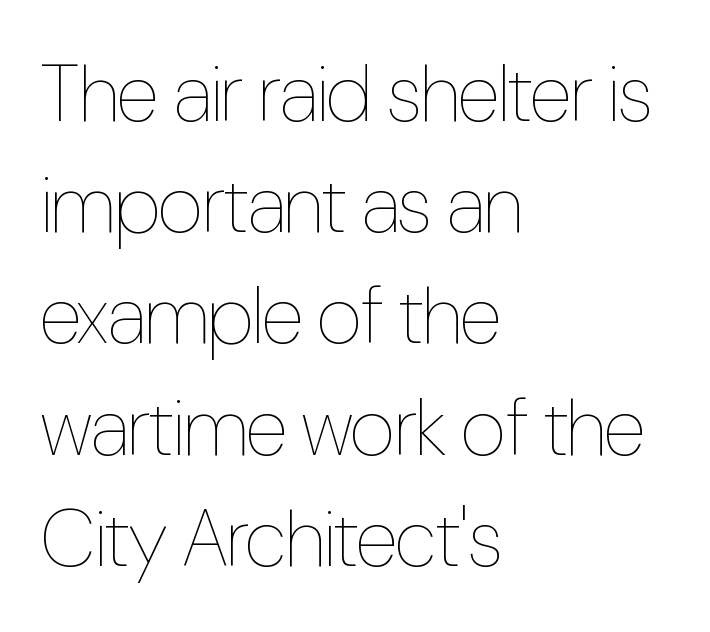
Compared with a centered layout, this one pins lines to the left instead. Tall strokes in this sample are plumb rather than angled. What stands out about the letter spacing? Nothing — it is the standard amount. A quiet, ordinary-to-light weight characterises the typeface. Is there much room between lines? A standard amount, neither cramped nor airy.
